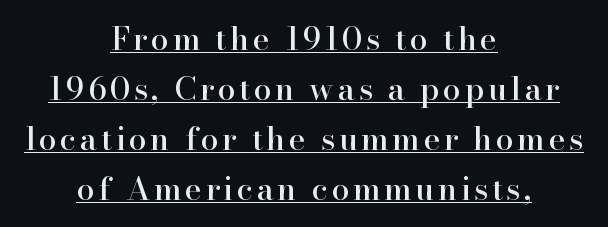
Q: Is the text italic (slanted)? A: No, it is upright.
Q: Is the typeface a serif or a sans-serif typeface? A: Serif.
Q: Is the text underlined? A: Yes.
Q: How is the paragraph aligned? A: Centered.
Q: Is the spacing between lines tight, normal or loose? A: Normal.
Q: Width (condensed, normal, or wide)? A: Normal.
Q: Stroke contrast? A: High.
Q: x-height? A: Small.
Q: Monospaced? A: No.
